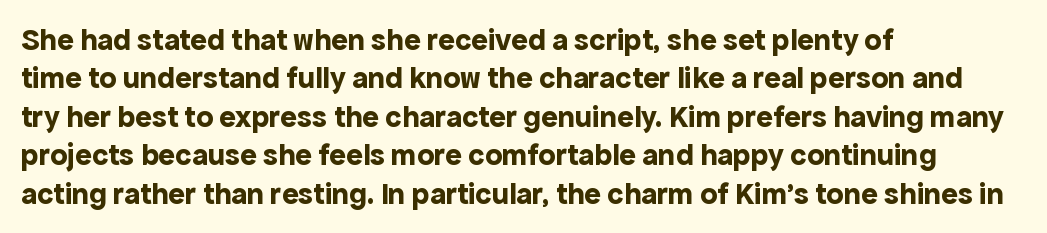
{"serif": "no", "italic": "no", "bold": "yes", "weight": "bold", "width": "normal", "x_height": "medium", "monospaced": "no", "underline": "no", "align": "left", "line_spacing_ratio": 1.24, "letter_spacing": "normal", "letter_spacing_em": 0.0, "glyph_px": 31}
